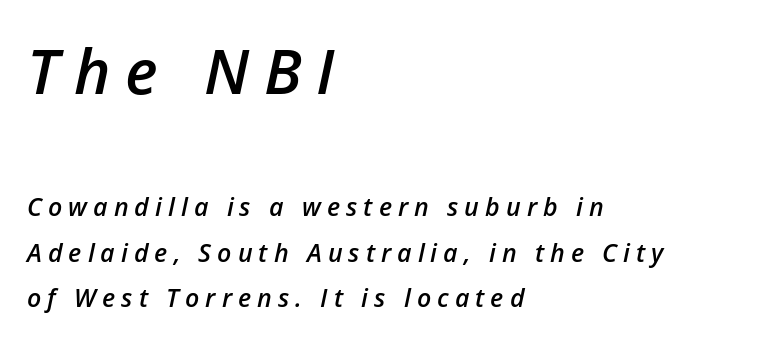
The image shows 62 px semibold type, italic (leaning right); set left-aligned, line spacing 1.82x, unusually wide letter spacing (+0.24 em), not underlined; the first (top) block is 2.48x larger; low stroke contrast and a medium x-height.
